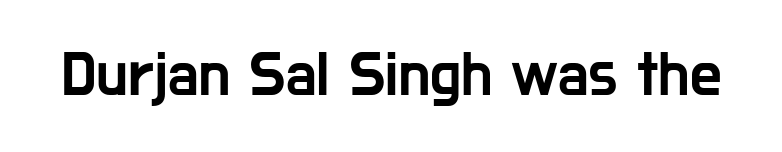
The image shows 63 px condensed sans-serif type, upright; set normal letter spacing, not underlined; low stroke contrast and a medium x-height.
